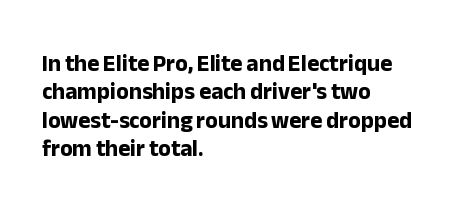
The image shows 23 px bold type, upright; set left-aligned, line spacing 1.23x, normal letter spacing, not underlined.
